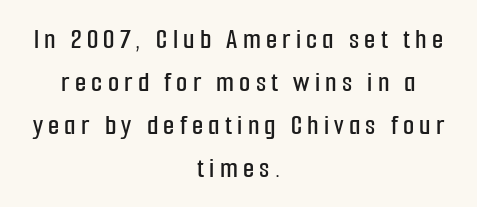
Q: Is the text italic (slanted)? A: No, it is upright.
Q: Is the typeface a serif or a sans-serif typeface? A: Sans-serif.
Q: Is the text underlined? A: No.
Q: How is the paragraph aligned? A: Centered.
Q: Is the spacing between lines tight, normal or loose? A: Normal.
Q: Width (condensed, normal, or wide)? A: Condensed.
Q: Stroke contrast? A: Low.
Q: x-height? A: Medium.
Q: Monospaced? A: No.
